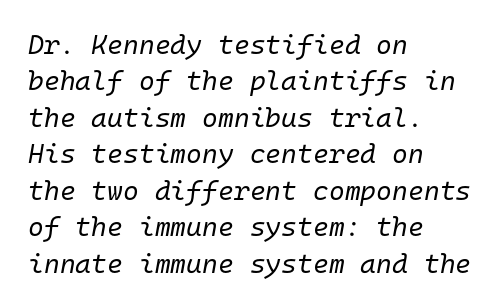
The rendering keeps characters at their native spacing. Heaviness? Minimal to ordinary, like unemphasized prose. Students, observe: this is what conventionally led text looks like. There's an unmistakable incline to the writing here. Horizontally, the lines are justified to the leading edge only. Has an underline been added? It has not.
